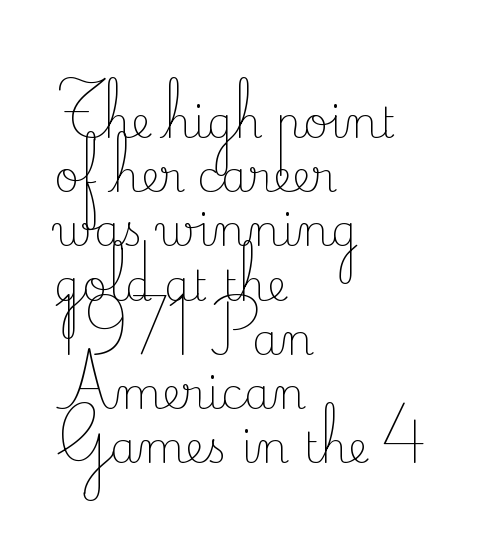
The image shows 43 px light serif type, upright; set left-aligned, normal line spacing (1.26x), normal letter spacing, not underlined; low stroke contrast and a small x-height.
